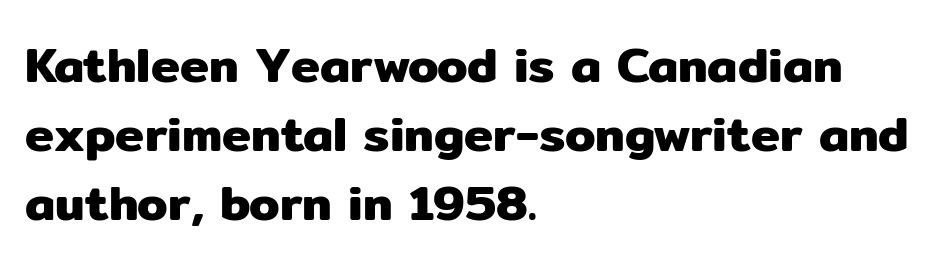
The image shows 49 px sans-serif type, upright; set left-aligned, normal line spacing (1.41x), normal letter spacing, not underlined; low stroke contrast and a medium x-height.
